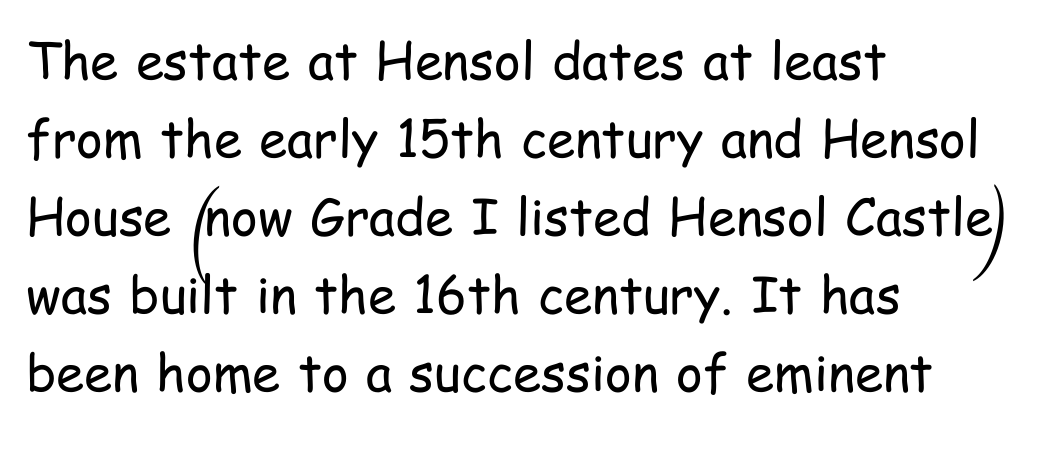
Q: Is the text bold? A: No.
Q: Is the text italic (slanted)? A: No, it is upright.
Q: Is the typeface a serif or a sans-serif typeface? A: Sans-serif.
Q: Is the text underlined? A: No.
Q: How is the paragraph aligned? A: Left-aligned.
Q: Is the spacing between letters normal or unusually wide? A: Normal.
Q: Is the spacing between lines tight, normal or loose? A: Normal.
Q: Width (condensed, normal, or wide)? A: Condensed.
Q: Stroke contrast? A: Low.
Q: x-height? A: Medium.
Q: Monospaced? A: No.
